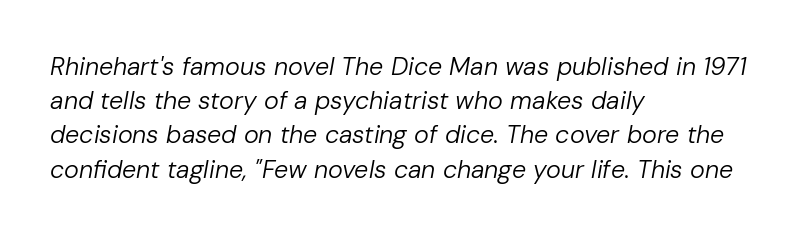
{"italic": "yes", "lean": "right", "slant_degrees": 10, "bold": "no", "underline": "no", "align": "left", "line_spacing": "normal", "line_spacing_ratio": 1.37, "letter_spacing": "normal", "letter_spacing_em": 0.0, "glyph_px": 25}
